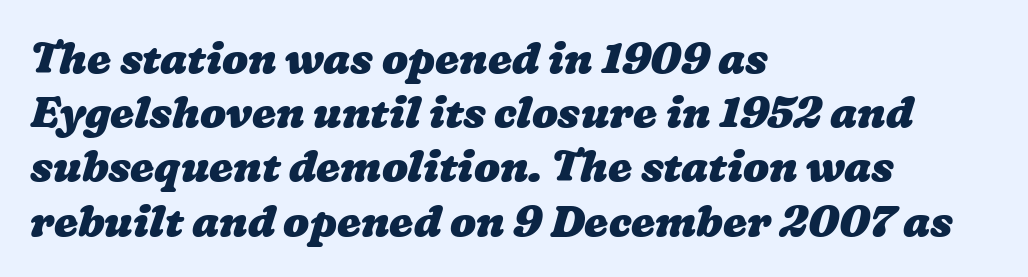
The image shows 43 px heavy, wide type; set left-aligned, normal line spacing (1.26x), normal letter spacing, not underlined; low stroke contrast and a medium x-height.
